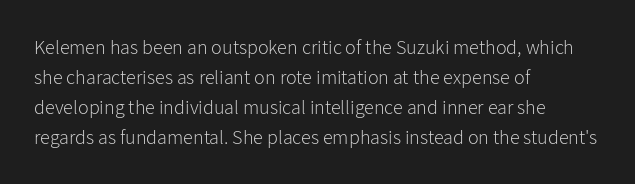
The face looks like a standard text weight, possibly lighter. A normal amount of white space separates one row of letters from the next. Line beginnings align vertically; line endings do not. The horizontal fit of the characters is conventional and even. The passage shown is not underscored anywhere.
